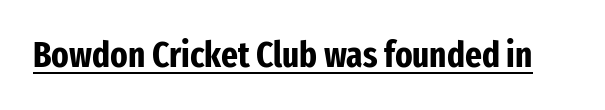
Q: Is the text bold? A: Yes.
Q: Is the text italic (slanted)? A: No, it is upright.
Q: Is the typeface a serif or a sans-serif typeface? A: Sans-serif.
Q: Is the text underlined? A: Yes.
Q: Is the spacing between letters normal or unusually wide? A: Normal.
Q: Width (condensed, normal, or wide)? A: Condensed.
Q: Stroke contrast? A: Low.
Q: x-height? A: Medium.
Q: Monospaced? A: No.
